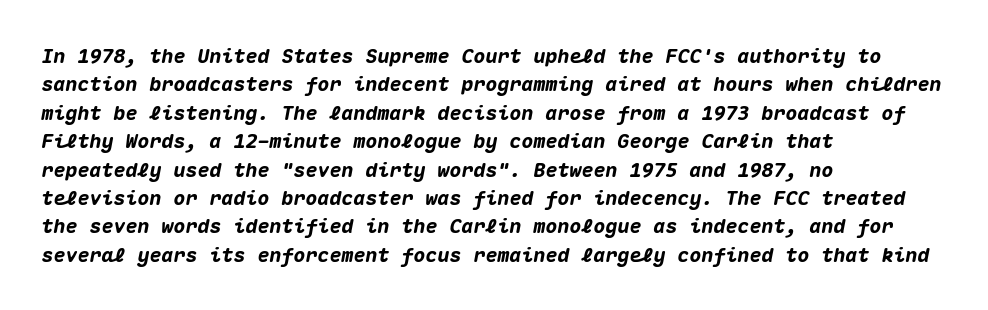
The image shows 20 px bold type, italic (leaning right); set left-aligned, normal line spacing (1.42x), normal letter spacing, not underlined.
